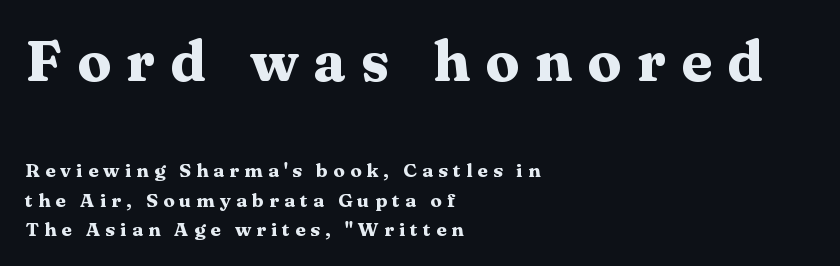
Q: Is the text bold? A: Yes.
Q: Is the text italic (slanted)? A: No, it is upright.
Q: Is the typeface a serif or a sans-serif typeface? A: Serif.
Q: Is the text underlined? A: No.
Q: How is the paragraph aligned? A: Left-aligned.
Q: Is the spacing between letters normal or unusually wide? A: Unusually wide.
Q: Is the spacing between lines tight, normal or loose? A: Normal.
Q: Which block of text is set in a larger size, the first (top) or the second (bottom)? A: The first (top) one.
Q: Width (condensed, normal, or wide)? A: Wide.
Q: Stroke contrast? A: Medium.
Q: x-height? A: Medium.
Q: Monospaced? A: No.
